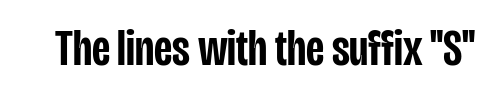
{"serif": "no", "italic": "no", "bold": "semi", "weight": "semibold", "width": "condensed", "stroke_contrast": "low", "x_height": "large", "monospaced": "no", "underline": "no", "letter_spacing": "normal", "letter_spacing_em": 0.0, "glyph_px": 51}
